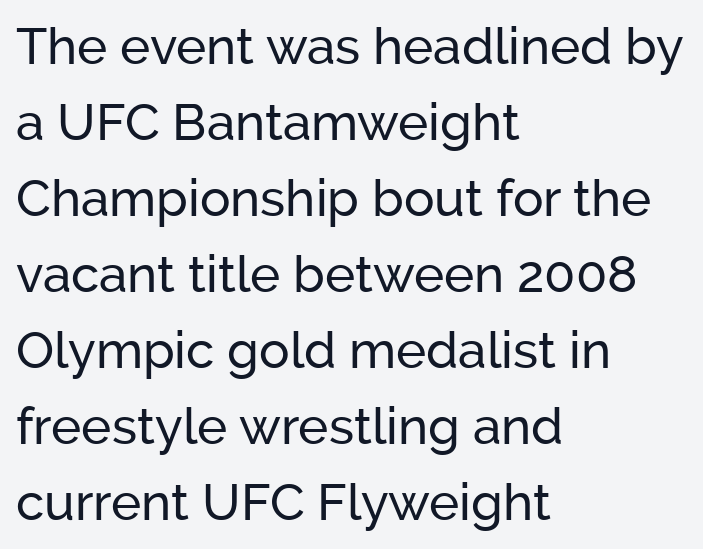
The vertical gap from one line to the next is medium. Nothing unusual about the tracking: characters are spaced as the font intends. The rendering uses natural spacing where letterforms have individual widths. The gap between lines stays unmarked. Regarding serifs, this sample does without them.
